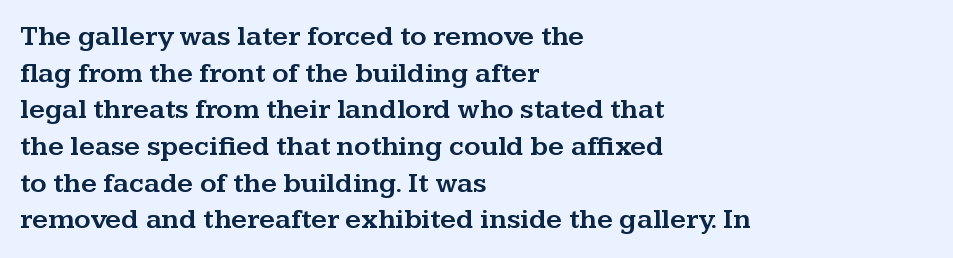
Q: Is the text italic (slanted)? A: No, it is upright.
Q: Is the typeface a serif or a sans-serif typeface? A: Serif.
Q: Is the text underlined? A: No.
Q: How is the paragraph aligned? A: Left-aligned.
Q: Is the spacing between letters normal or unusually wide? A: Normal.
Q: Is the spacing between lines tight, normal or loose? A: Normal.
Q: Width (condensed, normal, or wide)? A: Wide.
Q: Stroke contrast? A: Medium.
Q: x-height? A: Medium.
Q: Monospaced? A: No.
